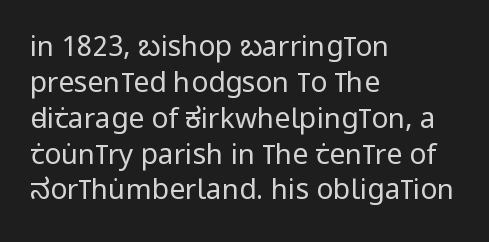
The image shows 28 px regular-weight, condensed sans-serif type, upright; set left-aligned, normal line spacing (1.28x), normal letter spacing, not underlined; low stroke contrast and a large x-height.
